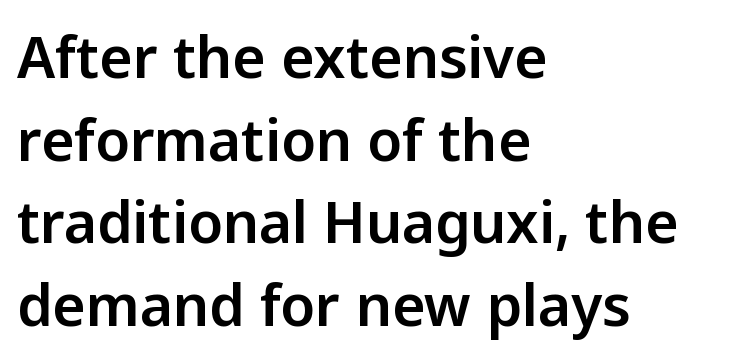
A roman cut, with each character standing at attention. Letters rest on an invisible, unmarked baseline. One glance says typical: line gaps are just what's usual. Does the type have serifs? No, each stem ends abruptly. The rendering uses natural spacing where letterforms have individual widths.
